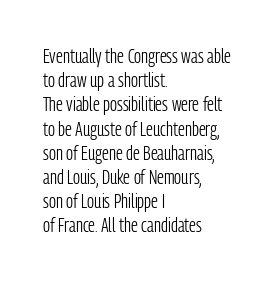
The image shows 20 px text type, upright; set left-aligned, line spacing 1.21x, normal letter spacing, not underlined.
